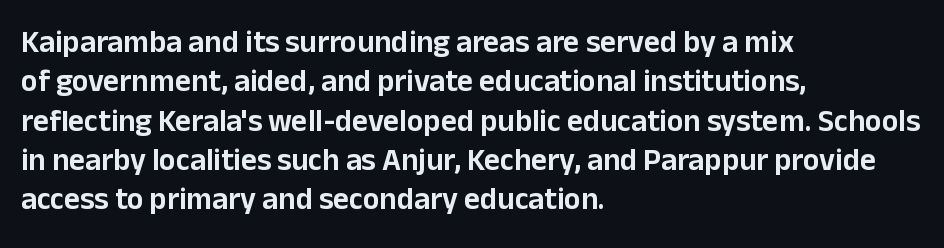
The image shows 31 px sans-serif type, upright; set left-aligned, normal line spacing (1.27x), normal letter spacing, not underlined; low stroke contrast and a medium x-height.
